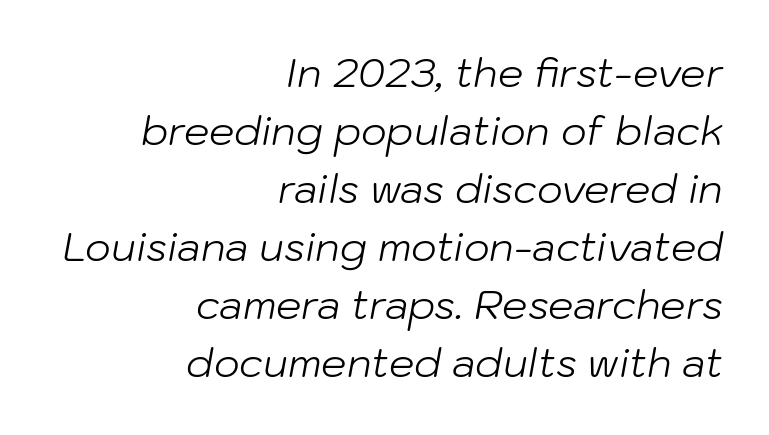
Q: Is the text bold? A: No.
Q: Is the text italic (slanted)? A: Yes, it leans right by about 10 degrees.
Q: Is the text underlined? A: No.
Q: How is the paragraph aligned? A: Right-aligned.
Q: Is the spacing between letters normal or unusually wide? A: Normal.
Q: Is the spacing between lines tight, normal or loose? A: Normal.
Q: Width (condensed, normal, or wide)? A: Normal.
Q: Stroke contrast? A: Low.
Q: x-height? A: Medium.
Q: Monospaced? A: No.
